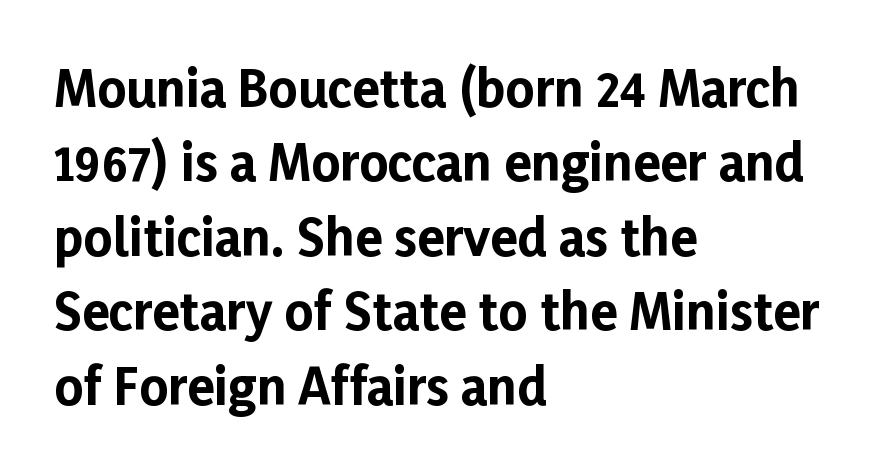
Q: Is the text bold? A: Yes.
Q: Is the text italic (slanted)? A: No, it is upright.
Q: Is the typeface a serif or a sans-serif typeface? A: Sans-serif.
Q: Is the text underlined? A: No.
Q: How is the paragraph aligned? A: Left-aligned.
Q: Is the spacing between letters normal or unusually wide? A: Normal.
Q: Is the spacing between lines tight, normal or loose? A: Normal.
Q: Width (condensed, normal, or wide)? A: Normal.
Q: Stroke contrast? A: Low.
Q: x-height? A: Medium.
Q: Monospaced? A: No.
